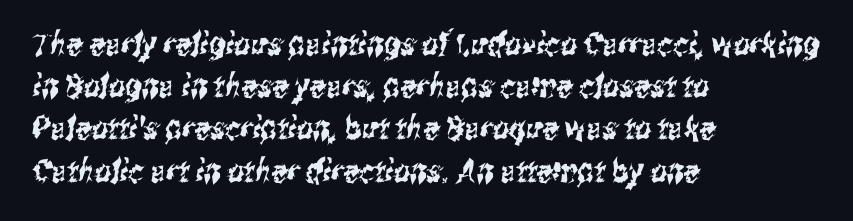
{"serif": "no", "width": "condensed", "stroke_contrast": "medium", "x_height": "medium", "monospaced": "no", "underline": "no", "align": "left", "line_spacing": "normal", "line_spacing_ratio": 1.32, "letter_spacing": "normal", "letter_spacing_em": 0.0, "glyph_px": 32}
